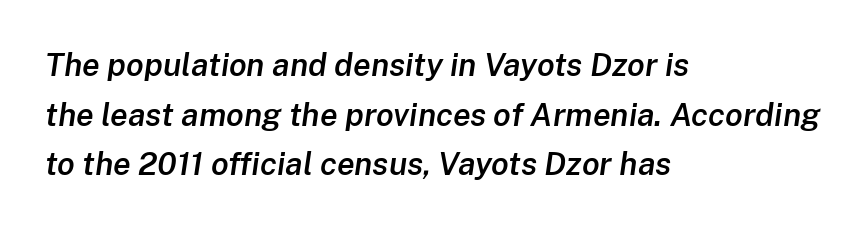
{"italic": "yes", "lean": "right", "slant_degrees": 8, "bold": "semi", "weight": "semibold", "width": "normal", "stroke_contrast": "low", "x_height": "medium", "monospaced": "no", "underline": "no", "align": "left", "line_spacing": "normal", "line_spacing_ratio": 1.55, "letter_spacing": "normal", "letter_spacing_em": 0.0, "glyph_px": 32}
